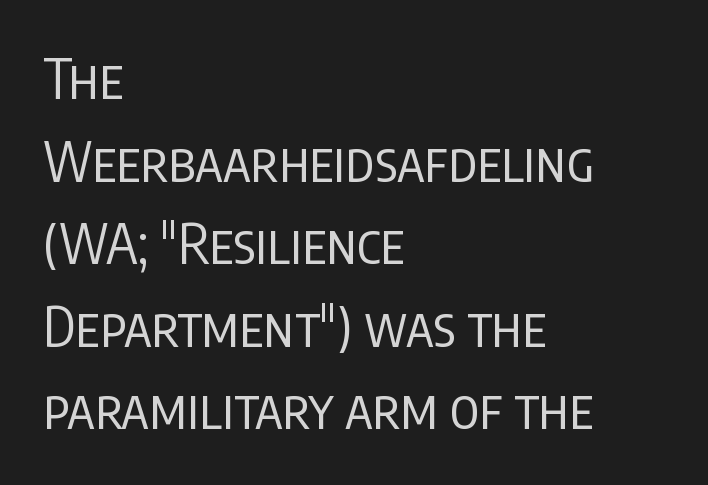
{"serif": "no", "italic": "no", "bold": "no", "weight": "regular", "width": "condensed", "stroke_contrast": "low", "x_height": "large", "monospaced": "no", "underline": "no", "align": "left", "line_spacing": "normal", "line_spacing_ratio": 1.53, "letter_spacing": "normal", "letter_spacing_em": 0.0, "glyph_px": 54}
